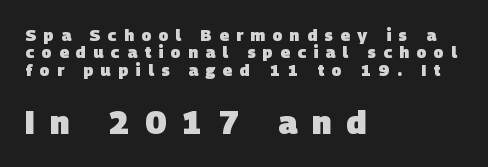
Classification — sans serif. A typesetter would call this proportional, since set widths differ per character. Words appear elongated and porous because spacing is wide. Whoever set this chose condensed vertical rhythm over breathing room. Visually the block forms a straight wall on the left and a jagged coastline on the right. Top chunk: small. Bottom chunk: large.
